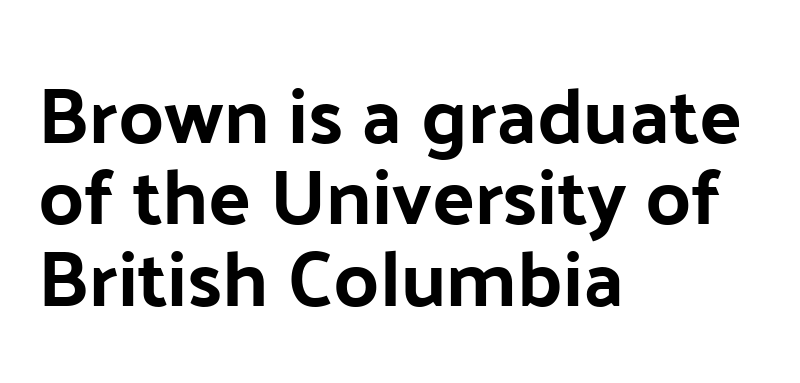
Q: Is the text italic (slanted)? A: No, it is upright.
Q: Is the typeface a serif or a sans-serif typeface? A: Sans-serif.
Q: Is the text underlined? A: No.
Q: How is the paragraph aligned? A: Left-aligned.
Q: Is the spacing between letters normal or unusually wide? A: Normal.
Q: Is the spacing between lines tight, normal or loose? A: Tight.
Q: Width (condensed, normal, or wide)? A: Normal.
Q: Stroke contrast? A: Low.
Q: x-height? A: Medium.
Q: Monospaced? A: No.
